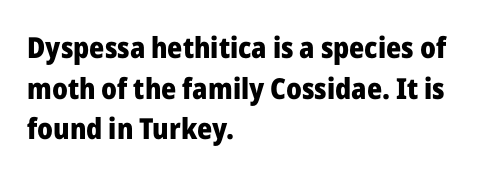
{"serif": "no", "italic": "no", "bold": "yes", "weight": "heavy", "width": "normal", "stroke_contrast": "low", "x_height": "medium", "monospaced": "no", "underline": "no", "align": "left", "line_spacing": "normal", "line_spacing_ratio": 1.4, "letter_spacing": "normal", "letter_spacing_em": 0.0, "glyph_px": 29}
